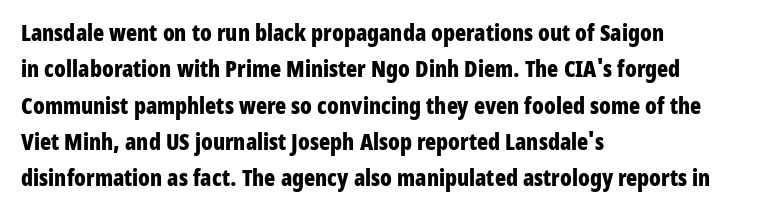
{"italic": "no", "bold": "yes", "underline": "no", "align": "left", "line_spacing": "normal", "line_spacing_ratio": 1.58, "letter_spacing": "normal", "letter_spacing_em": 0.0, "glyph_px": 23}
